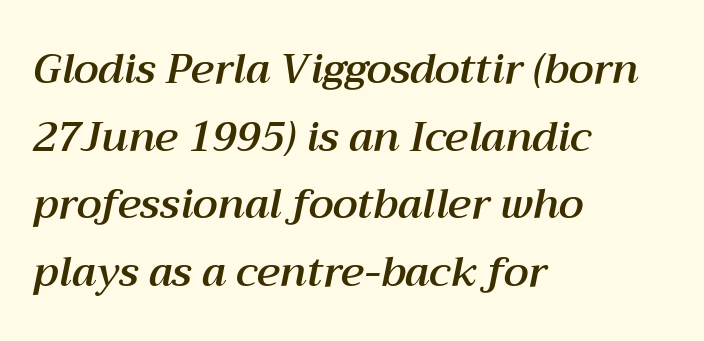
{"italic": "yes", "lean": "right", "slant_degrees": 12, "width": "normal", "stroke_contrast": "medium", "x_height": "medium", "monospaced": "no", "underline": "no", "align": "left", "line_spacing": "normal", "line_spacing_ratio": 1.65, "letter_spacing": "normal", "letter_spacing_em": 0.0, "glyph_px": 41}
